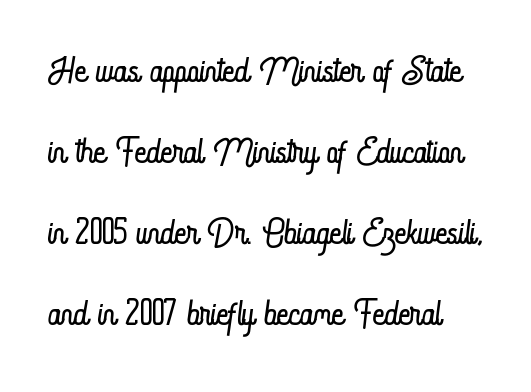
The font sits on the lighter half of the weight spectrum, regular included. Beneath every word, the page is bare. The rendering uses natural spacing where letterforms have individual widths.
